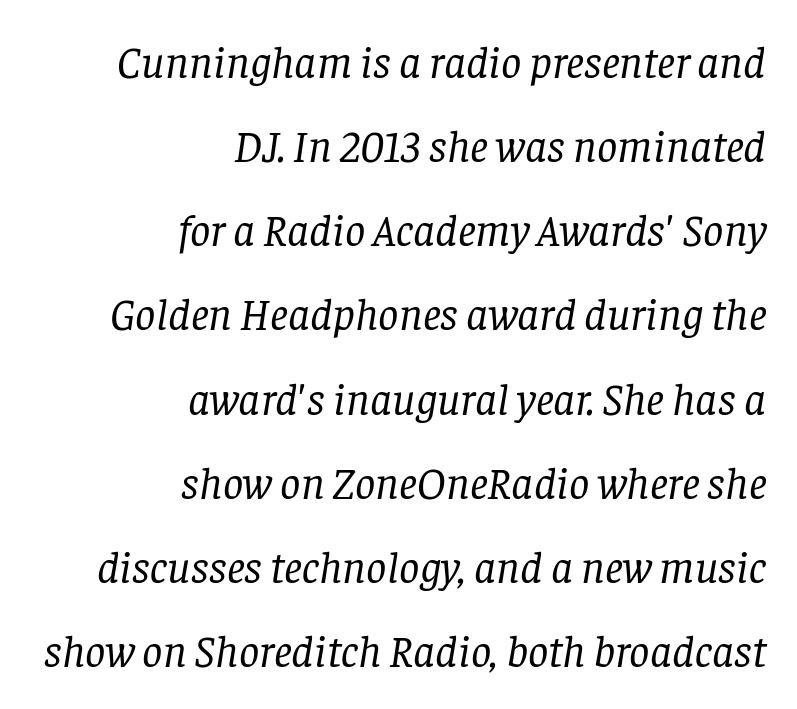
The image shows 45 px regular-weight serif type, italic (leaning right); set right-aligned, line spacing 1.87x, normal letter spacing, not underlined; low stroke contrast and a large x-height.
